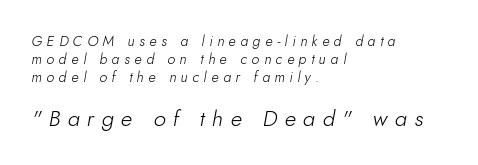
The image shows 22 px text type, italic (leaning right); set left-aligned, normal line spacing (1.29x), unusually wide letter spacing (+0.33 em), not underlined; the second (bottom) block is 1.57x larger.
